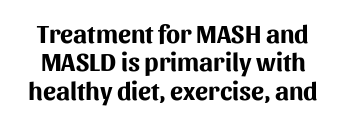
Q: Is the text bold? A: Yes.
Q: Is the text italic (slanted)? A: No, it is upright.
Q: Is the text underlined? A: No.
Q: Is the spacing between letters normal or unusually wide? A: Normal.
Q: Is the spacing between lines tight, normal or loose? A: Tight.
